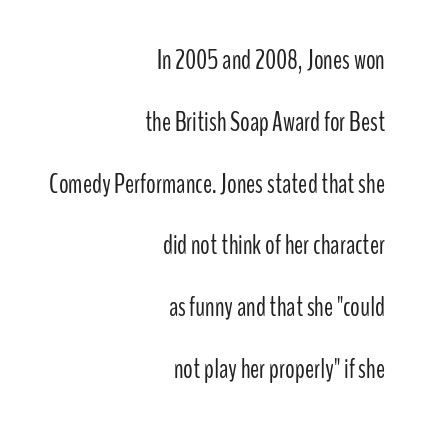
The image shows 27 px text type, upright; set right-aligned, loose line spacing (2.29x), normal letter spacing, not underlined.
